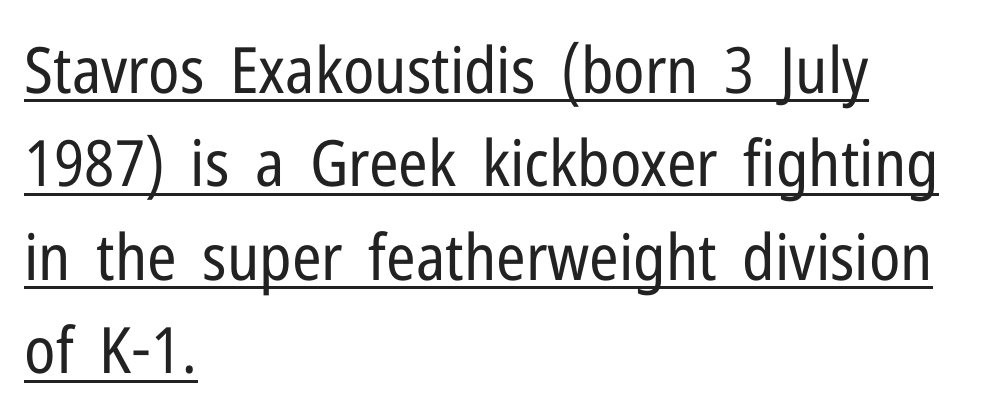
Note the varied advance widths — an 'i' is clearly narrower than an 'm'. What decoration does the sample have? An underline. Compared with typical paragraphs, the rows here are spaced about the same. Posture: upright roman. No extra tracking has been applied to these lines.
